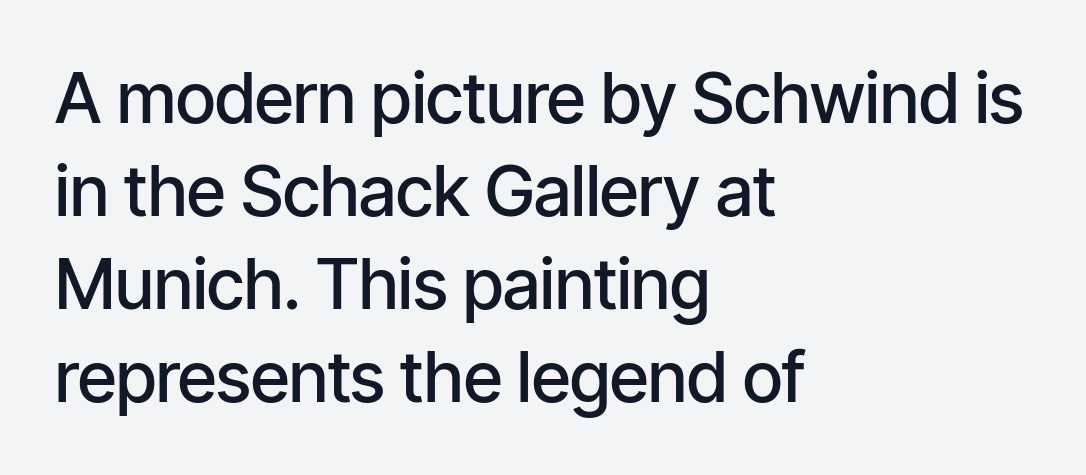
{"serif": "no", "italic": "no", "bold": "semi", "weight": "semibold", "width": "condensed", "stroke_contrast": "low", "x_height": "medium", "monospaced": "no", "underline": "no", "align": "left", "line_spacing": "normal", "line_spacing_ratio": 1.33, "letter_spacing": "normal", "letter_spacing_em": 0.0, "glyph_px": 70}
